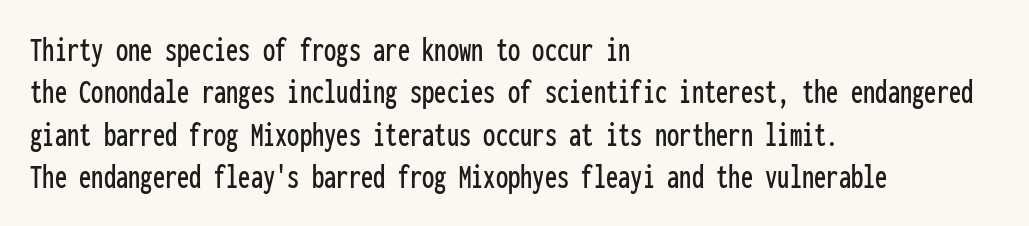
Q: Is the text italic (slanted)? A: No, it is upright.
Q: Is the typeface a serif or a sans-serif typeface? A: Sans-serif.
Q: Is the text underlined? A: No.
Q: How is the paragraph aligned? A: Left-aligned.
Q: Is the spacing between letters normal or unusually wide? A: Normal.
Q: Width (condensed, normal, or wide)? A: Condensed.
Q: Stroke contrast? A: Low.
Q: x-height? A: Medium.
Q: Monospaced? A: Yes.
